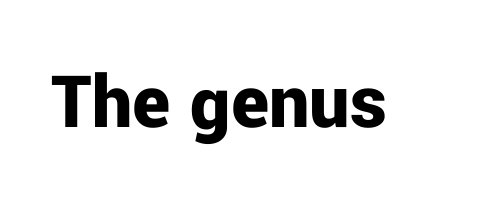
{"serif": "no", "italic": "no", "bold": "yes", "weight": "bold", "width": "normal", "stroke_contrast": "low", "x_height": "medium", "monospaced": "no", "underline": "no", "letter_spacing": "normal", "letter_spacing_em": 0.0, "glyph_px": 80}
